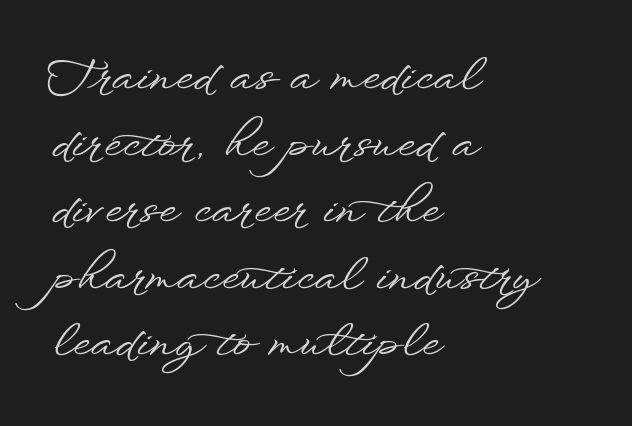
Beneath every word, the page is bare. A student would call this left alignment; a typographer would say flush left, rag right. Varying glyph widths throughout — classic text-font behaviour. The passage shown is typeset with a sans-serif family. This sample uses plain, unmodified letter spacing. A normal amount of white space separates one row of letters from the next.
